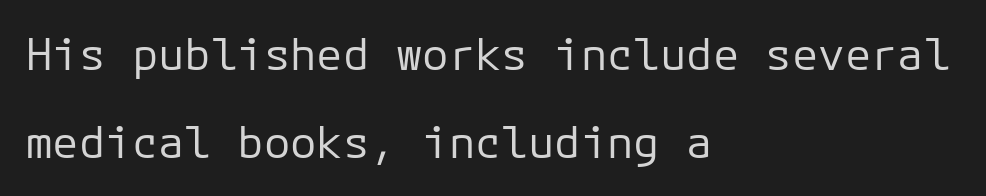
{"serif": "no", "italic": "no", "bold": "no", "weight": "regular", "width": "normal", "stroke_contrast": "low", "x_height": "medium", "underline": "no", "align": "left", "line_spacing": "loose", "line_spacing_ratio": 2.01, "letter_spacing": "normal", "letter_spacing_em": 0.0, "glyph_px": 44}
